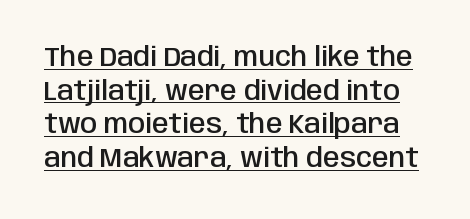
Between one letter and the next there's only the usual sliver of space. Notice how a bar underscores the lettering throughout. The letters stand straight up with perfectly vertical stems. The lines sit at an ordinary, default distance from one another. Typesetter's note: demi weight, one step under bold.
